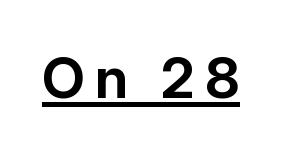
The letters carry no serifs — their stems end cleanly without finishing strokes. If you drew a line through each stem, it would be perfectly vertical. Compared with an ordinary text face, these strokes are far heavier — a full bold. Here the designer chose a conventional face with non-uniform glyph widths. A continuous stroke trails under the words, as in a hyperlink.
